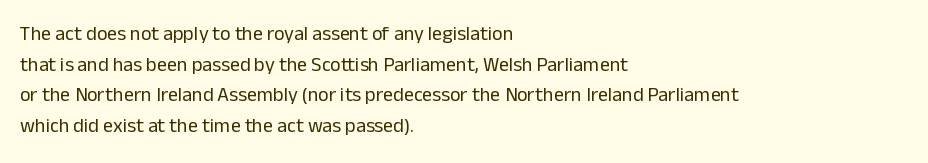
{"italic": "no", "bold": "no", "underline": "no", "align": "left", "line_spacing": "normal", "line_spacing_ratio": 1.53, "letter_spacing": "normal", "letter_spacing_em": 0.0, "glyph_px": 20}
